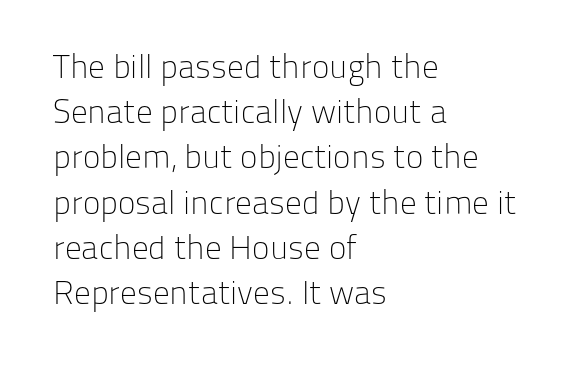
Q: Is the text bold? A: No.
Q: Is the text italic (slanted)? A: No, it is upright.
Q: Is the typeface a serif or a sans-serif typeface? A: Sans-serif.
Q: Is the text underlined? A: No.
Q: How is the paragraph aligned? A: Left-aligned.
Q: Is the spacing between letters normal or unusually wide? A: Normal.
Q: Is the spacing between lines tight, normal or loose? A: Normal.
Q: Width (condensed, normal, or wide)? A: Normal.
Q: Stroke contrast? A: Low.
Q: x-height? A: Medium.
Q: Monospaced? A: No.
